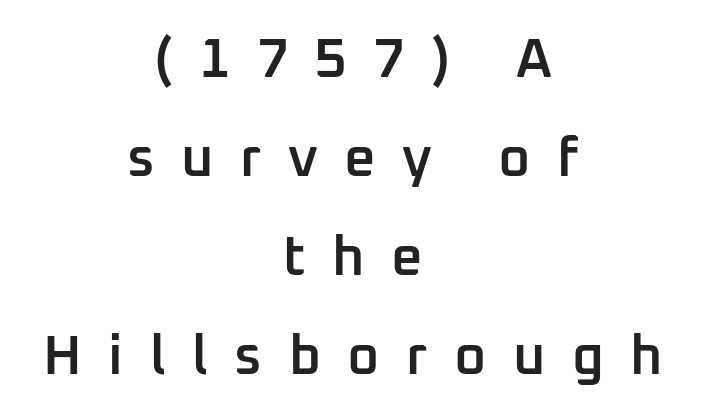
You could not count columns in this text — the font is proportionally spaced. Nope, no serifs anywhere on these letters. Look at the tracking — it's clearly loosened, letters drifting apart. Alignment: centered.
